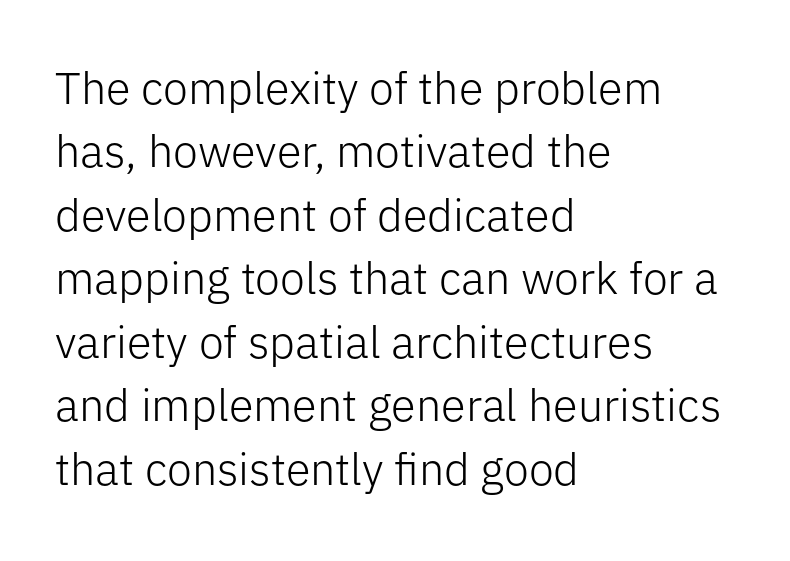
Q: Is the text bold? A: No.
Q: Is the text italic (slanted)? A: No, it is upright.
Q: Is the typeface a serif or a sans-serif typeface? A: Sans-serif.
Q: Is the text underlined? A: No.
Q: How is the paragraph aligned? A: Left-aligned.
Q: Is the spacing between letters normal or unusually wide? A: Normal.
Q: Is the spacing between lines tight, normal or loose? A: Normal.
Q: Width (condensed, normal, or wide)? A: Normal.
Q: Stroke contrast? A: Low.
Q: x-height? A: Medium.
Q: Monospaced? A: No.
